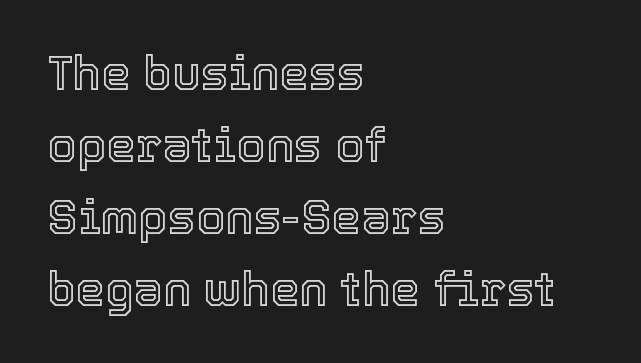
{"italic": "no", "width": "normal", "x_height": "medium", "monospaced": "no", "underline": "no", "align": "left", "line_spacing": "normal", "line_spacing_ratio": 1.53, "letter_spacing": "normal", "letter_spacing_em": 0.0, "glyph_px": 47}
